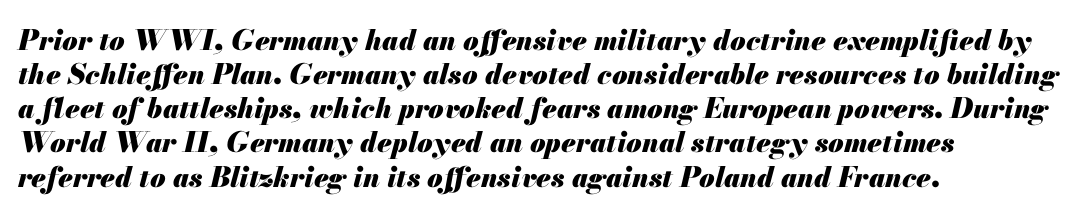
Quick note: underline off. The tracking reads as untouched default to a designer's eye. Stroke thickness is high; the sample reads as a true bold. Varying glyph widths throughout — classic text-font behaviour.
